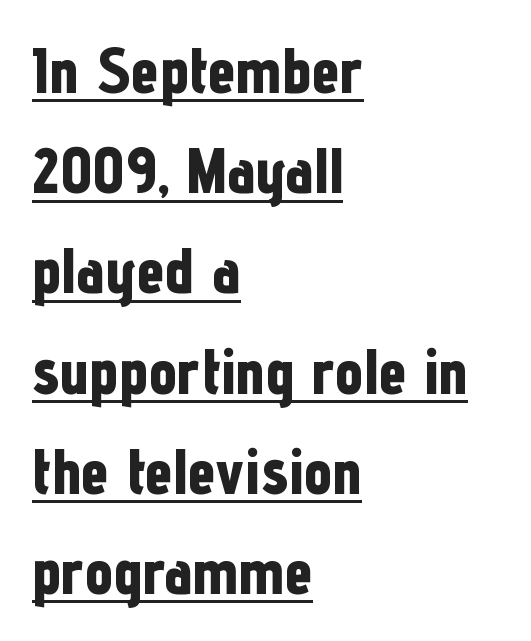
Q: Is the text bold? A: Yes.
Q: Is the text italic (slanted)? A: No, it is upright.
Q: Is the typeface a serif or a sans-serif typeface? A: Sans-serif.
Q: Is the text underlined? A: Yes.
Q: How is the paragraph aligned? A: Left-aligned.
Q: Is the spacing between letters normal or unusually wide? A: Normal.
Q: Is the spacing between lines tight, normal or loose? A: Normal.
Q: Width (condensed, normal, or wide)? A: Condensed.
Q: Stroke contrast? A: Low.
Q: x-height? A: Medium.
Q: Monospaced? A: No.
